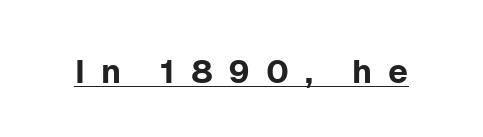
{"serif": "no", "italic": "no", "width": "normal", "stroke_contrast": "low", "x_height": "medium", "monospaced": "no", "underline": "yes", "letter_spacing": "wide", "letter_spacing_em": 0.48, "glyph_px": 33}
